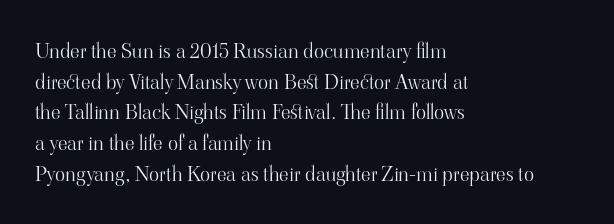
The image shows 21 px text type, upright; set left-aligned, normal line spacing (1.46x), normal letter spacing, not underlined.
